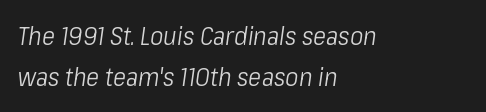
{"italic": "yes", "lean": "right", "slant_degrees": 8, "bold": "no", "underline": "no", "align": "left", "line_spacing": "normal", "line_spacing_ratio": 1.64, "letter_spacing": "normal", "letter_spacing_em": 0.0, "glyph_px": 25}
